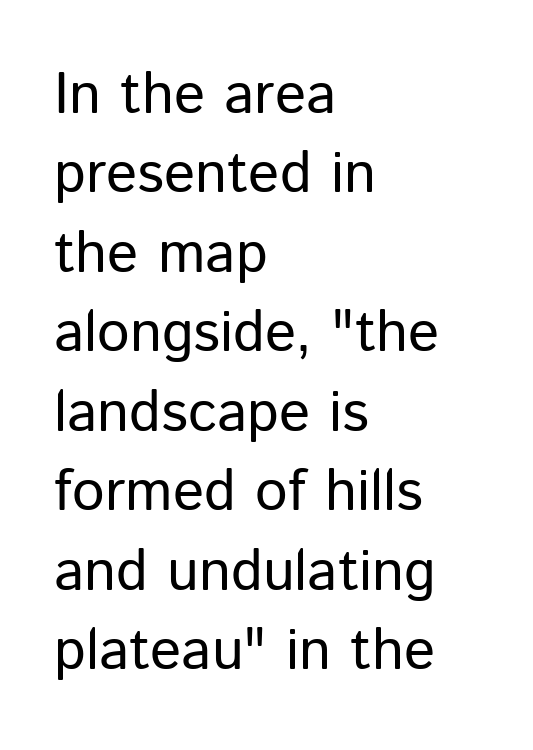
Q: Is the text bold? A: No.
Q: Is the text italic (slanted)? A: No, it is upright.
Q: Is the typeface a serif or a sans-serif typeface? A: Sans-serif.
Q: Is the text underlined? A: No.
Q: How is the paragraph aligned? A: Left-aligned.
Q: Is the spacing between letters normal or unusually wide? A: Normal.
Q: Is the spacing between lines tight, normal or loose? A: Normal.
Q: Width (condensed, normal, or wide)? A: Normal.
Q: Stroke contrast? A: Low.
Q: x-height? A: Medium.
Q: Monospaced? A: No.
